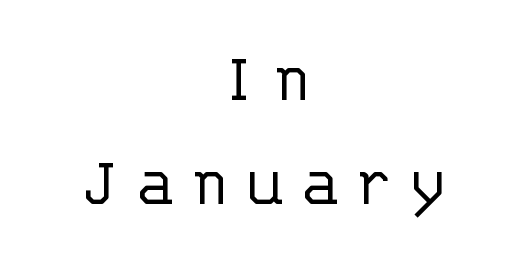
In terms of posture, this sample is upright. Where is the straight margin? There isn't one; the lines are centered. Bold? No — there's no thickening of the strokes. Spacing between characters has been opened up far beyond the box default. Serifs: no, the terminals of the letterforms are clean. The strip under each line holds only bare page.
